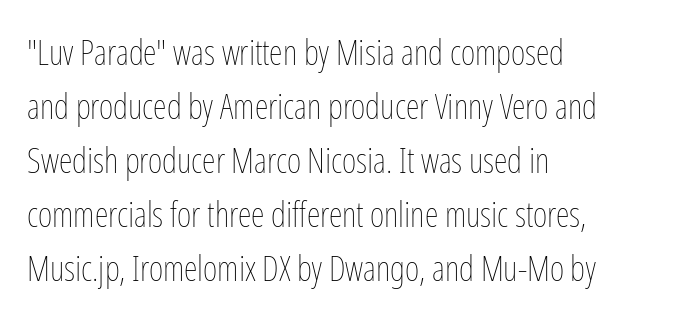
The passage shown has conventional tracking throughout. Rendered with straight, roman letterforms. These lines are set flush left with a ragged right edge. Nothing heavy about these letters — not bold at all. Clear beneath every line of the passage. The block of text has a typical density, with ordinary space between rows.
